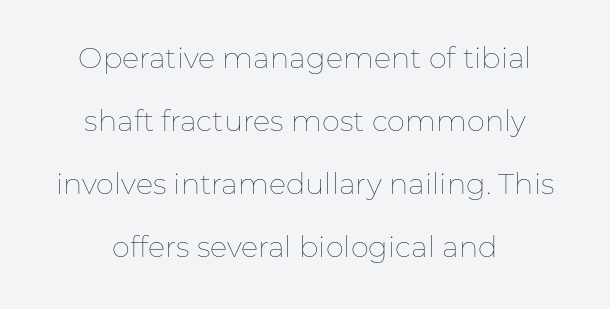
{"italic": "no", "bold": "no", "weight": "thin", "width": "normal", "stroke_contrast": "low", "x_height": "medium", "monospaced": "no", "underline": "no", "line_spacing": "loose", "line_spacing_ratio": 2.17, "letter_spacing": "normal", "letter_spacing_em": 0.0, "glyph_px": 29}
